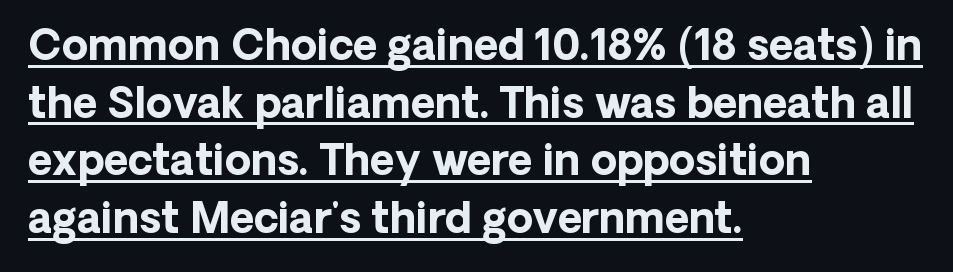
The passage shown stacks its lines at a standard gap. Is this a fixed-width face? No — the glyphs have proportional, varying widths. Standard letterfit; no display-style spreading of the glyphs. Nope, not italic — everything's standing straight.
